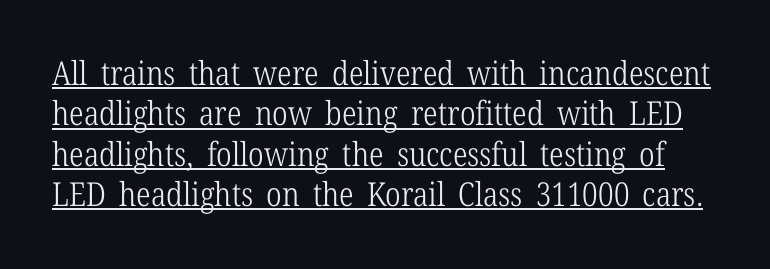
Old-style or modern, the face here clearly has serifs. Each stroke keeps to a modest, everyday thickness or less. The specimen includes a rule beneath the text block's lines. You could call the tracking neutral — neither tight nor loose. Upright lettering throughout. The rendering uses natural spacing where letterforms have individual widths.
